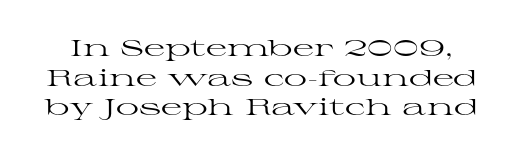
Bare-footed words on every line. The rows are spaced the way most documents space them. The lettering holds an erect, upright posture throughout. The face looks like a standard text weight, possibly lighter. Does extra space separate the letters? No, they use regular spacing.
